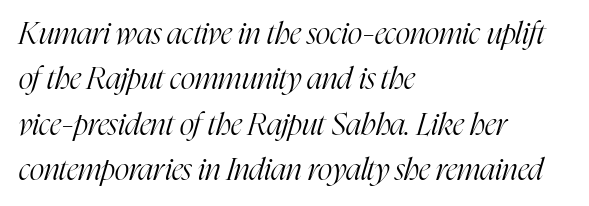
{"serif": "yes", "italic": "yes", "lean": "right", "slant_degrees": 16, "bold": "no", "weight": "light", "width": "condensed", "stroke_contrast": "high", "x_height": "medium", "monospaced": "no", "underline": "no", "align": "left", "line_spacing": "normal", "line_spacing_ratio": 1.46, "letter_spacing": "normal", "letter_spacing_em": 0.0, "glyph_px": 31}
